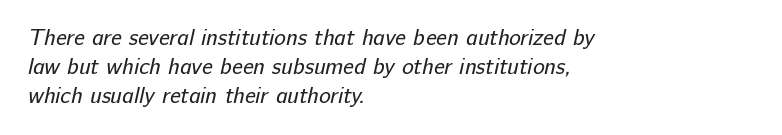
{"bold": "no", "underline": "no", "align": "left", "line_spacing": "normal", "line_spacing_ratio": 1.31, "letter_spacing": "normal", "letter_spacing_em": 0.0, "glyph_px": 22}
